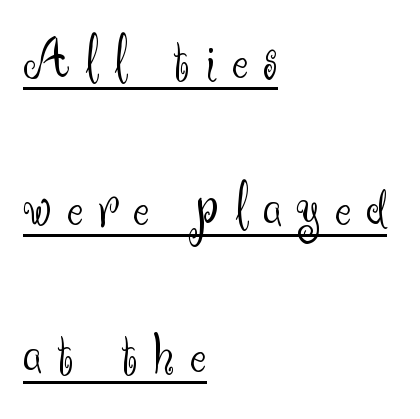
Q: Is the text bold? A: No.
Q: Is the text italic (slanted)? A: No, it is upright.
Q: Is the typeface a serif or a sans-serif typeface? A: Sans-serif.
Q: Is the text underlined? A: Yes.
Q: How is the paragraph aligned? A: Left-aligned.
Q: Is the spacing between letters normal or unusually wide? A: Unusually wide.
Q: Is the spacing between lines tight, normal or loose? A: Loose.
Q: Width (condensed, normal, or wide)? A: Normal.
Q: Stroke contrast? A: Medium.
Q: x-height? A: Small.
Q: Monospaced? A: No.
